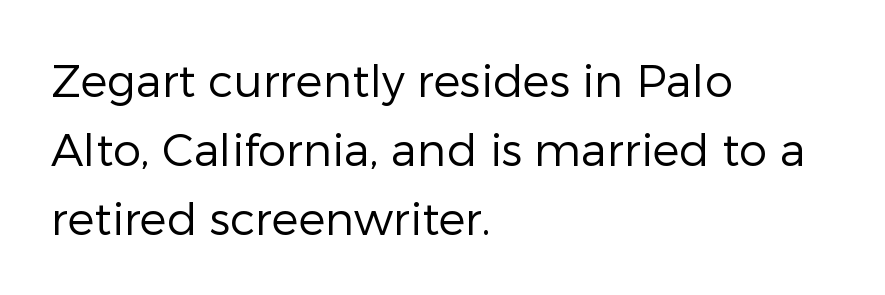
{"serif": "no", "italic": "no", "bold": "no", "weight": "regular", "width": "normal", "stroke_contrast": "low", "x_height": "medium", "monospaced": "no", "underline": "no", "align": "left", "line_spacing": "normal", "line_spacing_ratio": 1.53, "letter_spacing": "normal", "letter_spacing_em": 0.0, "glyph_px": 45}
